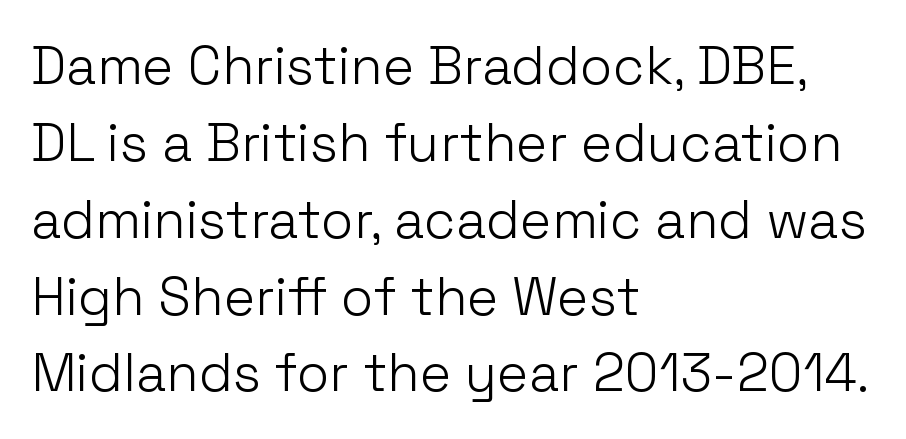
The image shows 53 px light sans-serif type, upright; set left-aligned, normal line spacing (1.45x), normal letter spacing, not underlined; low stroke contrast and a medium x-height.
